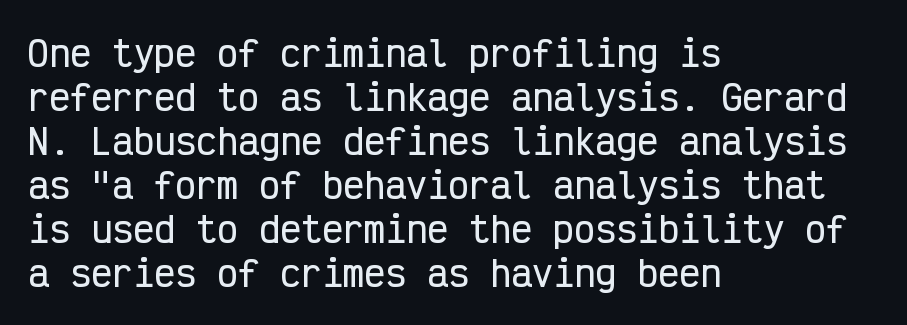
The image shows 35 px condensed sans-serif type, upright, monospaced; set left-aligned, normal line spacing (1.26x), normal letter spacing, not underlined; low stroke contrast and a medium x-height.
